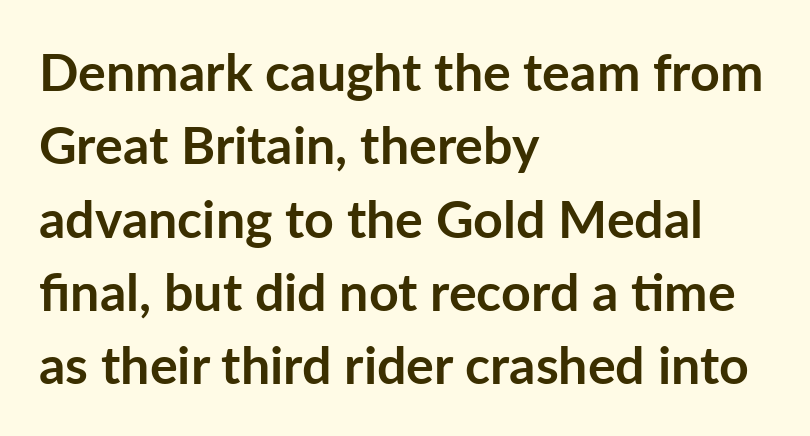
The image shows 52 px semibold sans-serif type, upright; set left-aligned, normal line spacing (1.41x), normal letter spacing, not underlined; low stroke contrast and a medium x-height.
